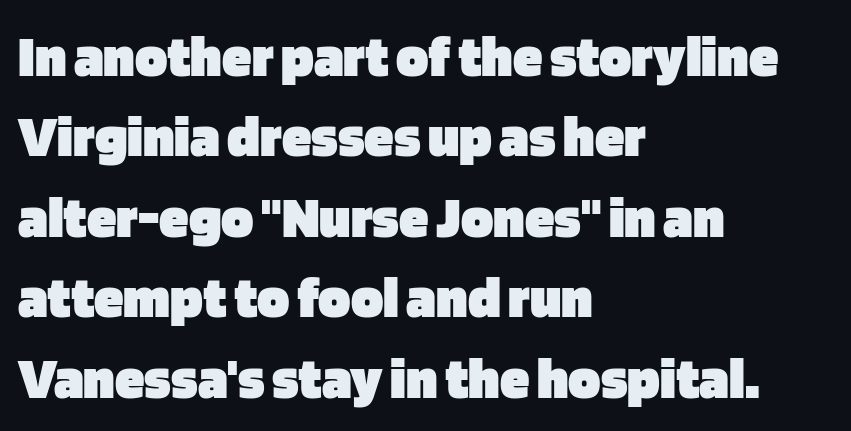
Has an underline been added? It has not. The letterforms sit shoulder to shoulder at normal distance. Notice how the stems are strictly vertical — no italics here. The face used here is proportionally spaced, like ordinary book or web type. Typographically, this falls in the sans-serif category. The lines sit at an ordinary, default distance from one another.
